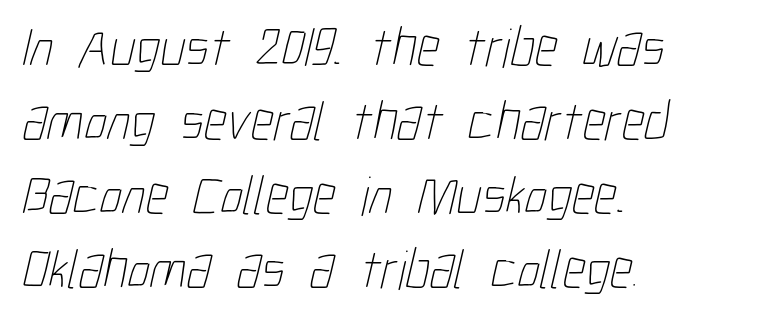
{"bold": "no", "weight": "thin", "width": "condensed", "stroke_contrast": "low", "x_height": "medium", "monospaced": "no", "underline": "no", "align": "left", "line_spacing": "normal", "line_spacing_ratio": 1.32, "letter_spacing": "normal", "letter_spacing_em": 0.0, "glyph_px": 56}
